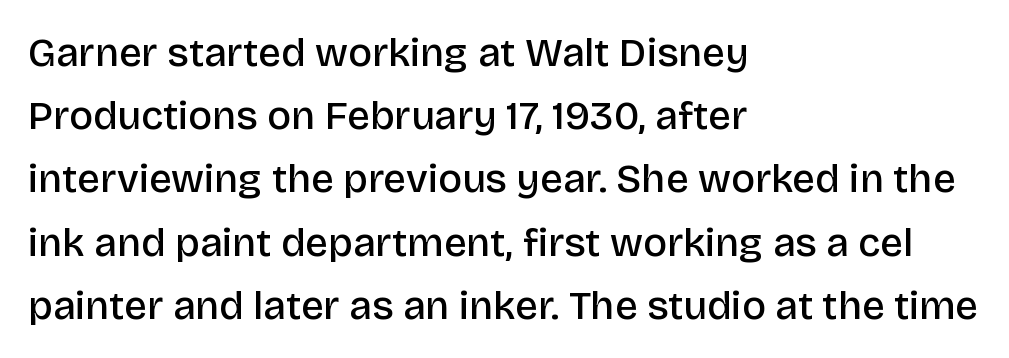
Q: Is the text bold? A: Semi-bold.
Q: Is the text italic (slanted)? A: No, it is upright.
Q: Is the typeface a serif or a sans-serif typeface? A: Sans-serif.
Q: Is the text underlined? A: No.
Q: How is the paragraph aligned? A: Left-aligned.
Q: Is the spacing between letters normal or unusually wide? A: Normal.
Q: Is the spacing between lines tight, normal or loose? A: Normal.
Q: Width (condensed, normal, or wide)? A: Normal.
Q: Stroke contrast? A: Low.
Q: x-height? A: Large.
Q: Monospaced? A: No.
